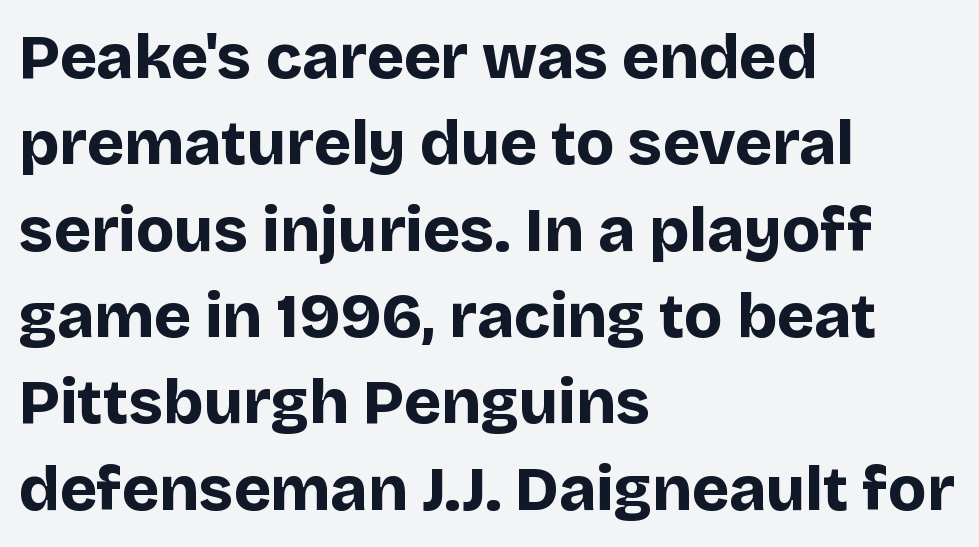
{"serif": "no", "italic": "no", "bold": "yes", "weight": "bold", "width": "normal", "stroke_contrast": "low", "x_height": "large", "monospaced": "no", "underline": "no", "align": "left", "line_spacing": "normal", "line_spacing_ratio": 1.37, "letter_spacing": "normal", "letter_spacing_em": 0.0, "glyph_px": 63}
